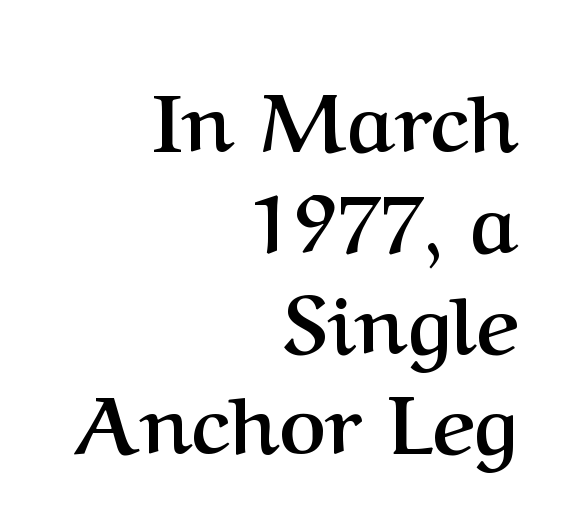
The image shows 80 px semibold serif type, upright; set right-aligned, normal line spacing (1.26x), normal letter spacing, not underlined; medium stroke contrast and a medium x-height.
